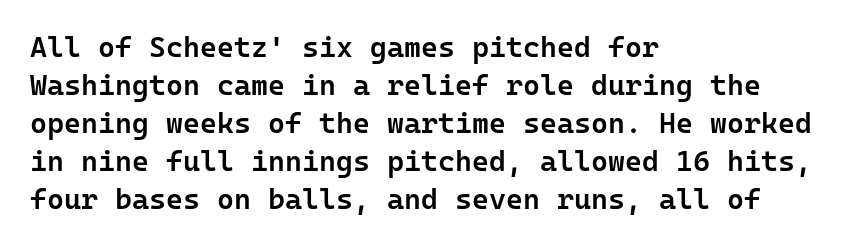
{"serif": "no", "italic": "no", "bold": "semi", "weight": "semibold", "width": "normal", "stroke_contrast": "low", "x_height": "medium", "monospaced": "yes", "underline": "no", "align": "left", "line_spacing": "normal", "line_spacing_ratio": 1.31, "letter_spacing": "normal", "letter_spacing_em": 0.0, "glyph_px": 29}
